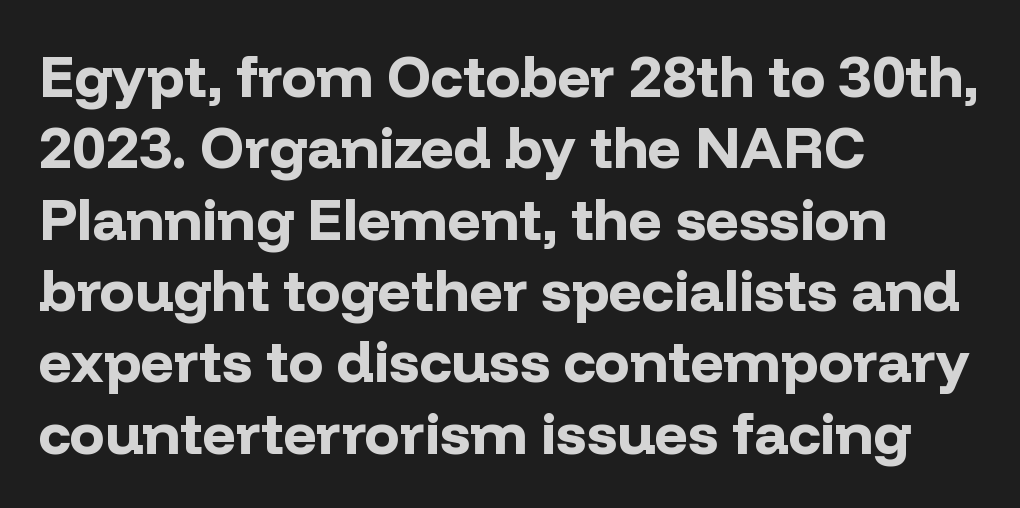
Q: Is the text bold? A: Yes.
Q: Is the text italic (slanted)? A: No, it is upright.
Q: Is the typeface a serif or a sans-serif typeface? A: Sans-serif.
Q: Is the text underlined? A: No.
Q: How is the paragraph aligned? A: Left-aligned.
Q: Is the spacing between letters normal or unusually wide? A: Normal.
Q: Width (condensed, normal, or wide)? A: Normal.
Q: Stroke contrast? A: Low.
Q: x-height? A: Medium.
Q: Monospaced? A: No.
